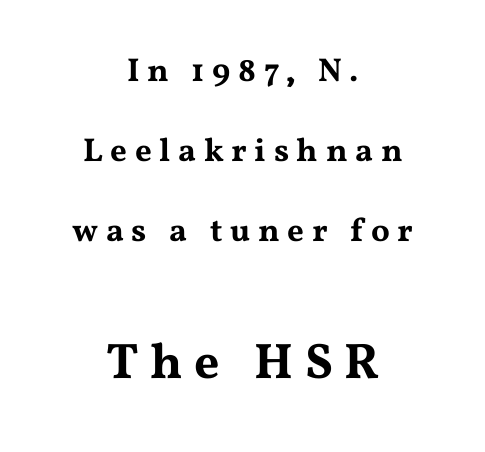
Proportional: the letters do not fall into vertical columns. Between one letter and the next there's a generous, obvious gap. Compared with typical paragraphs, the rows here are farther apart. The more generous point size was reserved for the lower chunk. The lettering stays uniformly vertical, giving the passage a roman look.
